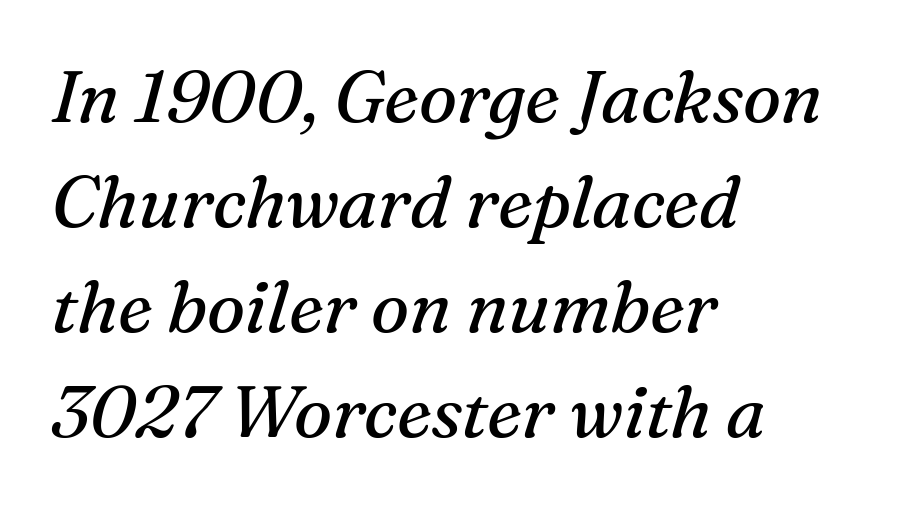
Clear beneath every line of the passage. The characters display serif detailing at their extremities. These lines are rendered in a variable-pitch font. The rows are spaced the way most documents space them. Layout note: lines flush left.
